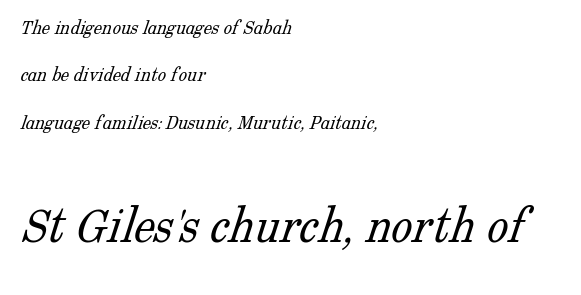
The image shows 53 px light serif type; set left-aligned, loose line spacing (2.26x), normal letter spacing, not underlined; the second (bottom) block is 2.52x larger; low stroke contrast and a medium x-height.
